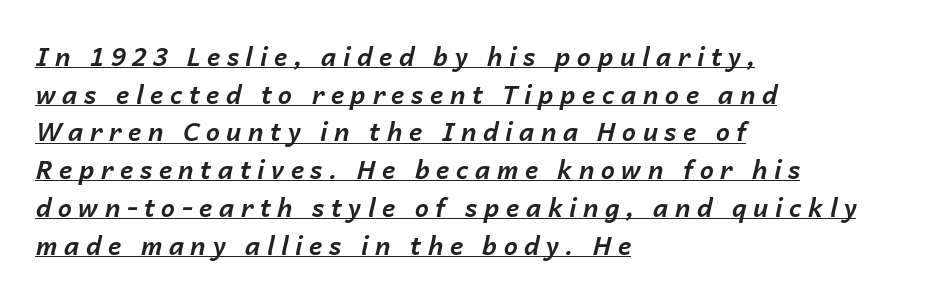
Line spacing here is normal. The passage shown has open, widely tracked lettering throughout. Leftover space on each line is placed entirely after the last word. Like a heading marked for emphasis, these lines bear an underscore.
